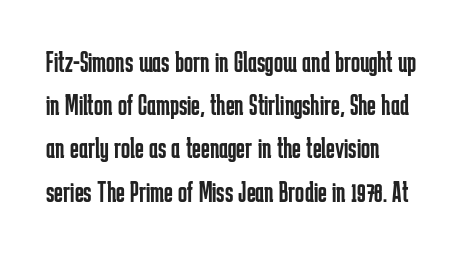
One glance says typical: line gaps are just what's usual. Descender tails drop into unmarked territory. Casual observation: everything's shoved over to the left. Is this a fixed-width face? No — the glyphs have proportional, varying widths.
